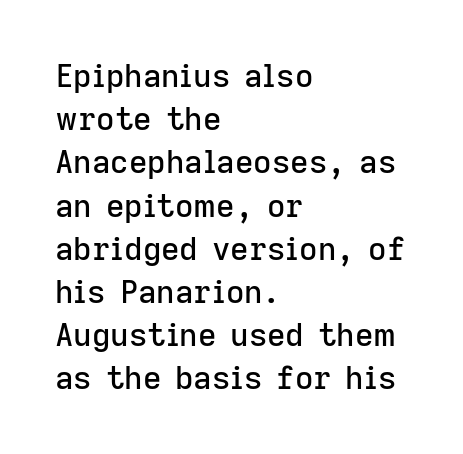
The image shows 32 px sans-serif type, upright; set left-aligned, normal line spacing (1.35x), normal letter spacing, not underlined; low stroke contrast and a medium x-height.
